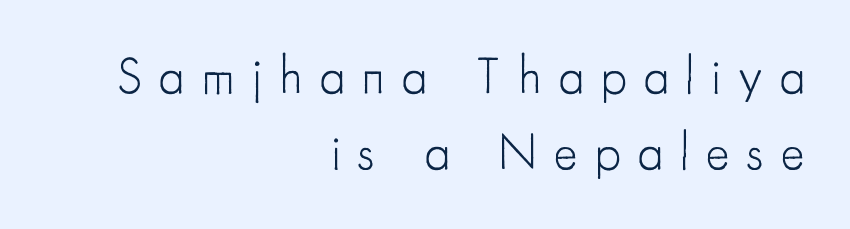
The line texture is sparse and dotted thanks to wide tracking. Line ends are locked; line starts wander. Evenly set lines give the paragraph a standard silhouette. Spacing verdict: proportional, widths tailored to each character. Letters rest on an invisible, unmarked baseline. On a weight scale, this lands at 450 or below.
